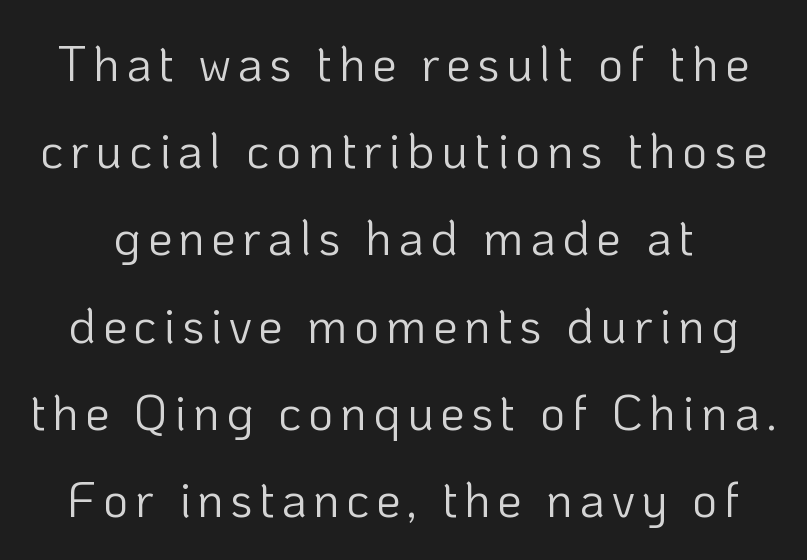
Note the varied advance widths — an 'i' is clearly narrower than an 'm'. Nope, not italic — everything's standing straight. Weight: regular or lighter. Letters rest on an invisible, unmarked baseline. In terms of letterform style, serifs are entirely absent.
